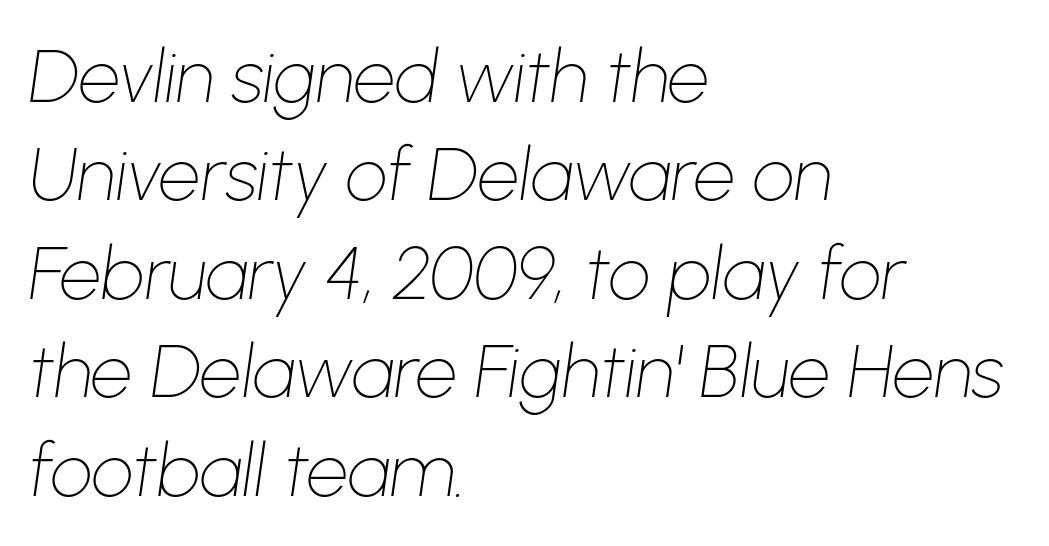
Q: Is the text bold? A: No.
Q: Is the text italic (slanted)? A: Yes, it leans right by about 8 degrees.
Q: Is the text underlined? A: No.
Q: How is the paragraph aligned? A: Left-aligned.
Q: Is the spacing between letters normal or unusually wide? A: Normal.
Q: Is the spacing between lines tight, normal or loose? A: Normal.
Q: Width (condensed, normal, or wide)? A: Normal.
Q: Stroke contrast? A: Low.
Q: x-height? A: Medium.
Q: Monospaced? A: No.
